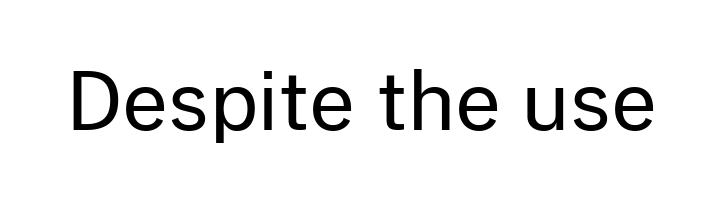
The image shows 80 px regular-weight sans-serif type, upright; set normal letter spacing, not underlined; low stroke contrast and a medium x-height.
